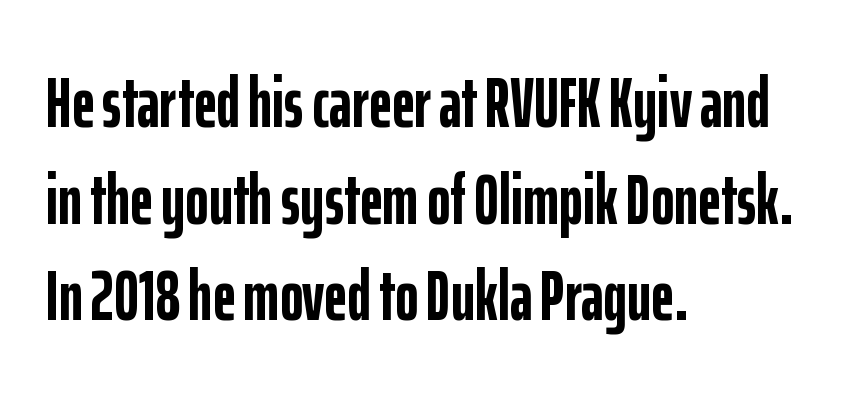
The passage shown stacks its lines at a standard gap. A dark, heavy texture on the line: the type is bold. A sans-serif font was chosen for this passage. Tracking value appears to be zero — textbook default spacing.
